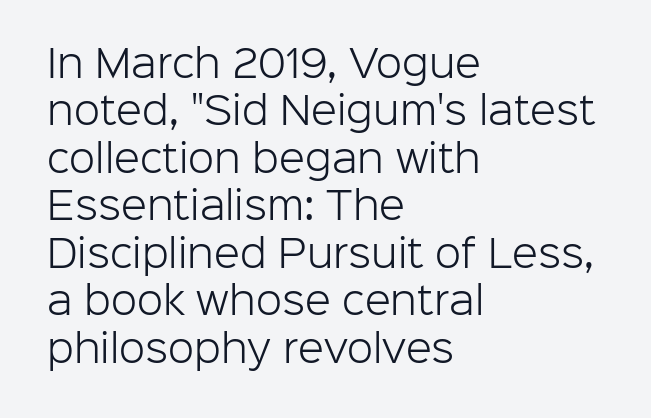
Ink coverage per letter is moderate at most. The face used here is proportionally spaced, like ordinary book or web type. Any mark beneath the type? The region is blank. Line beginnings align vertically; line endings do not. Nothing sits at the stroke ends, so this counts as sans-serif.
